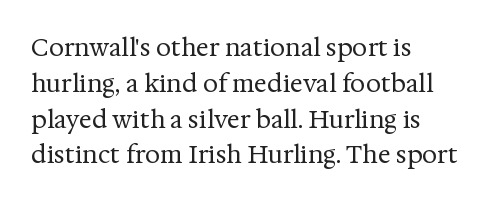
The setting favours the left margin, as ordinary paragraphs usually do. Upright lettering throughout. Letter spacing: default. No chunkiness to these letters — they're not bold.
